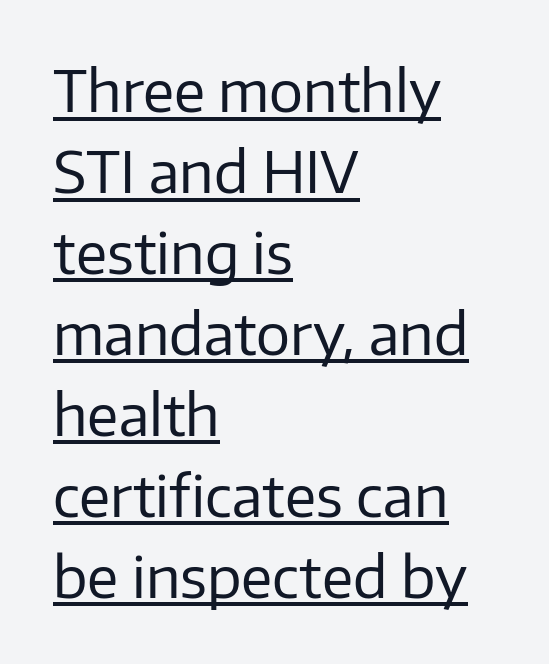
Q: Is the text bold? A: No.
Q: Is the text italic (slanted)? A: No, it is upright.
Q: Is the typeface a serif or a sans-serif typeface? A: Sans-serif.
Q: Is the text underlined? A: Yes.
Q: How is the paragraph aligned? A: Left-aligned.
Q: Is the spacing between letters normal or unusually wide? A: Normal.
Q: Is the spacing between lines tight, normal or loose? A: Normal.
Q: Width (condensed, normal, or wide)? A: Normal.
Q: Stroke contrast? A: Low.
Q: x-height? A: Medium.
Q: Monospaced? A: No.
